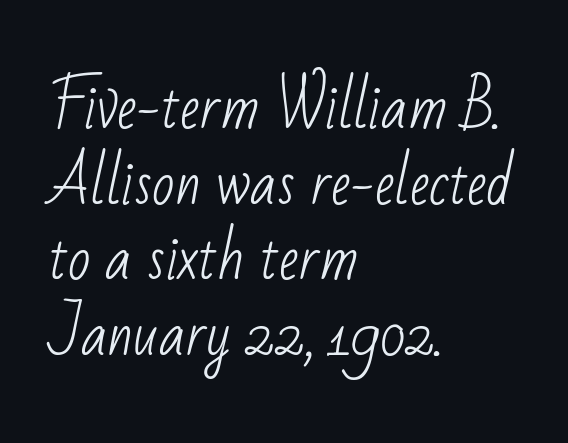
The font is comparable to plain body text, perhaps lighter. The text was rendered using a sans face with plain stroke endings. A typesetter would call this proportional, since set widths differ per character. Clear beneath every line of the passage. Is the block centered? No — it sits flush against the left margin. The gaps between neighbouring characters are ordinary and unremarkable.
